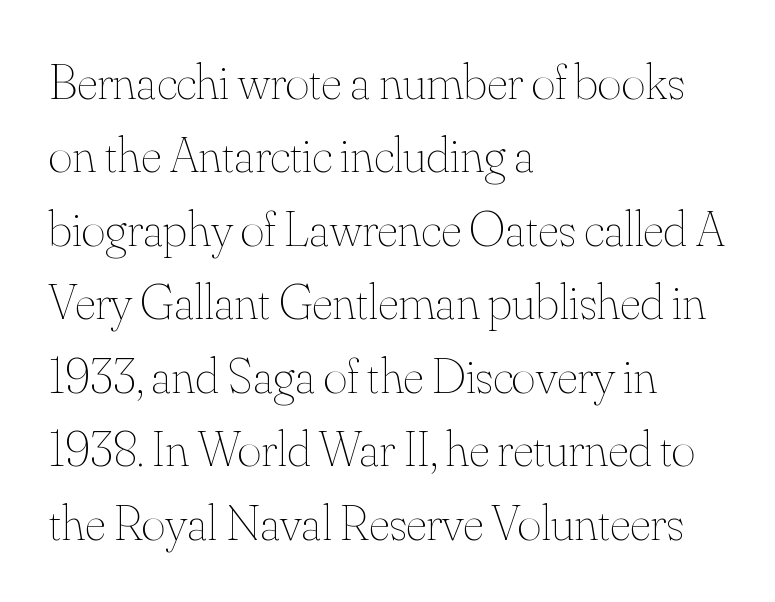
The image shows 51 px thin type, upright; set left-aligned, normal line spacing (1.44x), normal letter spacing, not underlined; medium stroke contrast and a small x-height.
